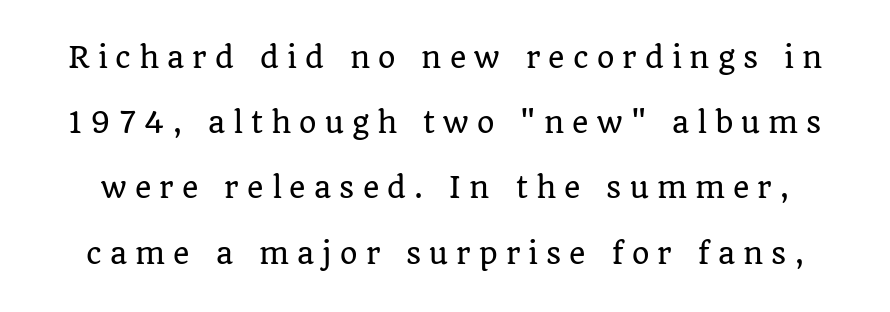
{"serif": "yes", "italic": "no", "width": "normal", "stroke_contrast": "low", "x_height": "large", "monospaced": "no", "underline": "no", "line_spacing": "loose", "line_spacing_ratio": 2.33, "letter_spacing": "wide", "letter_spacing_em": 0.29, "glyph_px": 28}
